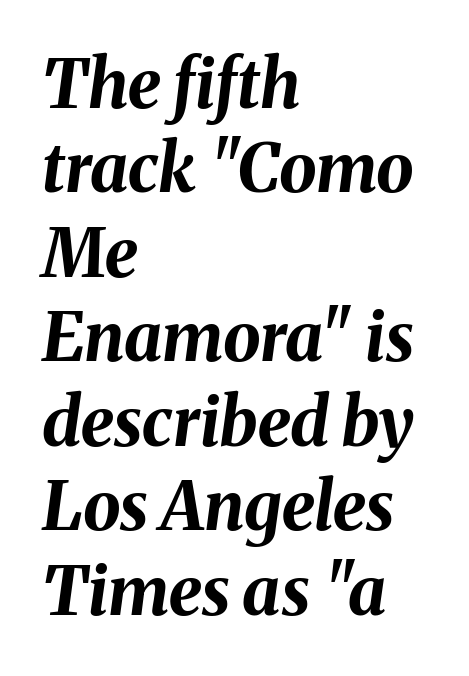
The image shows 67 px bold type, italic (leaning right); set left-aligned, normal line spacing (1.26x), normal letter spacing, not underlined; medium stroke contrast and a medium x-height.
